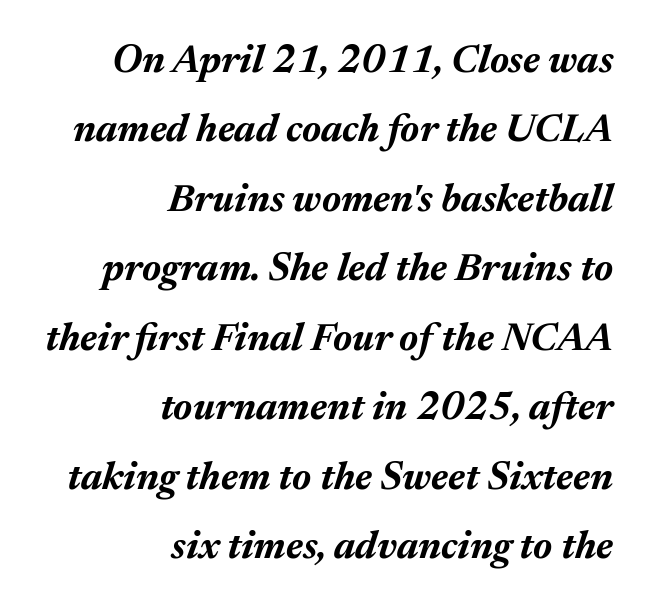
The image shows 39 px bold type, italic (leaning right); set right-aligned, line spacing 1.78x, normal letter spacing, not underlined; medium stroke contrast and a medium x-height.
